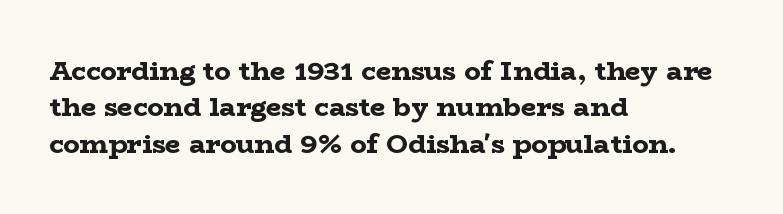
Q: Is the text bold? A: Yes.
Q: Is the text italic (slanted)? A: No, it is upright.
Q: Is the text underlined? A: No.
Q: How is the paragraph aligned? A: Left-aligned.
Q: Is the spacing between letters normal or unusually wide? A: Normal.
Q: Is the spacing between lines tight, normal or loose? A: Normal.
